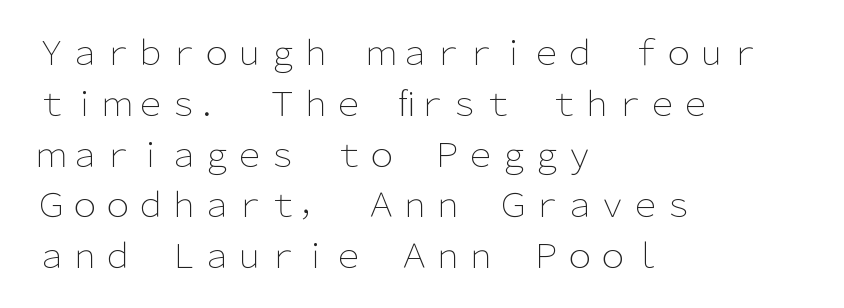
Q: Is the text bold? A: No.
Q: Is the text italic (slanted)? A: No, it is upright.
Q: Is the typeface a serif or a sans-serif typeface? A: Sans-serif.
Q: Is the text underlined? A: No.
Q: How is the paragraph aligned? A: Left-aligned.
Q: Is the spacing between letters normal or unusually wide? A: Normal.
Q: Is the spacing between lines tight, normal or loose? A: Normal.
Q: Width (condensed, normal, or wide)? A: Normal.
Q: Stroke contrast? A: Low.
Q: x-height? A: Medium.
Q: Monospaced? A: No.
